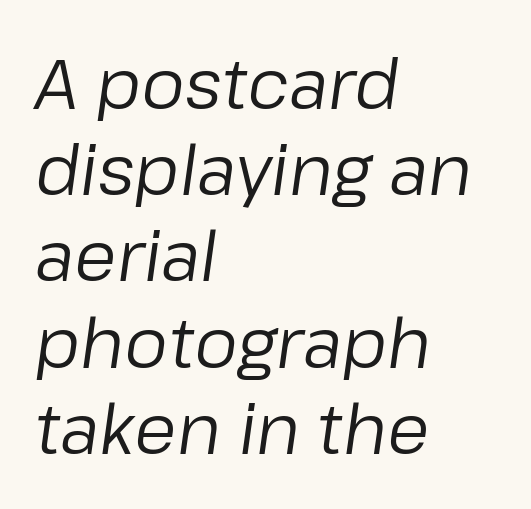
{"italic": "yes", "lean": "right", "slant_degrees": 8, "bold": "no", "weight": "regular", "width": "normal", "stroke_contrast": "low", "x_height": "medium", "monospaced": "no", "underline": "no", "align": "left", "line_spacing": "normal", "line_spacing_ratio": 1.25, "letter_spacing": "normal", "letter_spacing_em": 0.0, "glyph_px": 69}
